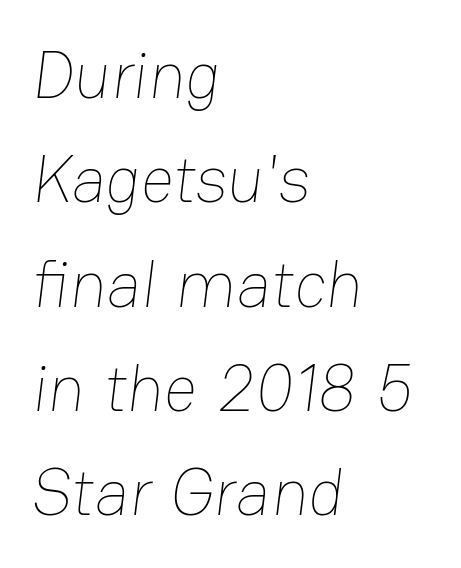
The image shows 66 px thin type; set left-aligned, normal line spacing (1.58x), normal letter spacing, not underlined; low stroke contrast and a medium x-height.
